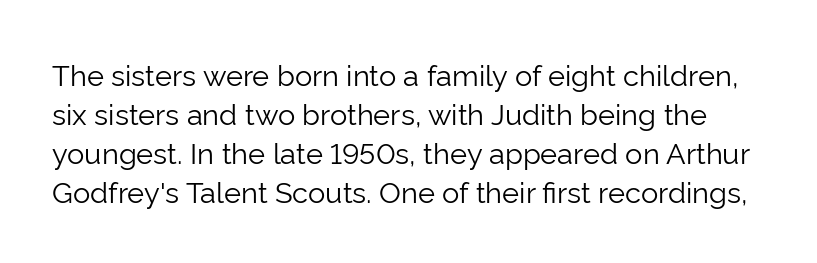
Q: Is the text bold? A: No.
Q: Is the text italic (slanted)? A: No, it is upright.
Q: Is the typeface a serif or a sans-serif typeface? A: Sans-serif.
Q: Is the text underlined? A: No.
Q: Is the spacing between letters normal or unusually wide? A: Normal.
Q: Is the spacing between lines tight, normal or loose? A: Normal.
Q: Width (condensed, normal, or wide)? A: Normal.
Q: Stroke contrast? A: Low.
Q: x-height? A: Medium.
Q: Monospaced? A: No.
